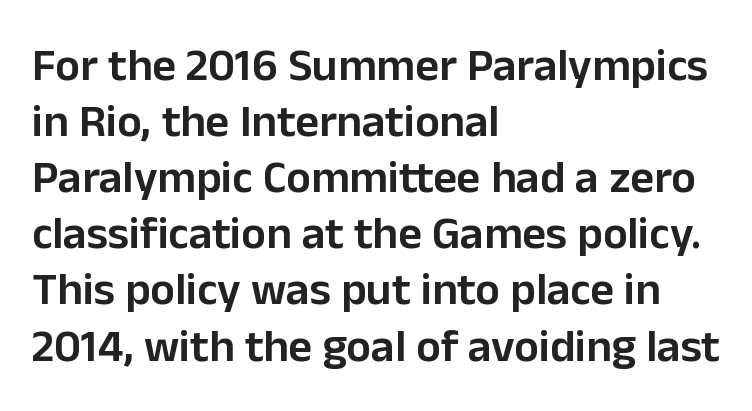
Q: Is the text bold? A: Semi-bold.
Q: Is the text italic (slanted)? A: No, it is upright.
Q: Is the typeface a serif or a sans-serif typeface? A: Sans-serif.
Q: Is the text underlined? A: No.
Q: How is the paragraph aligned? A: Left-aligned.
Q: Is the spacing between letters normal or unusually wide? A: Normal.
Q: Width (condensed, normal, or wide)? A: Normal.
Q: Stroke contrast? A: Low.
Q: x-height? A: Medium.
Q: Monospaced? A: No.
